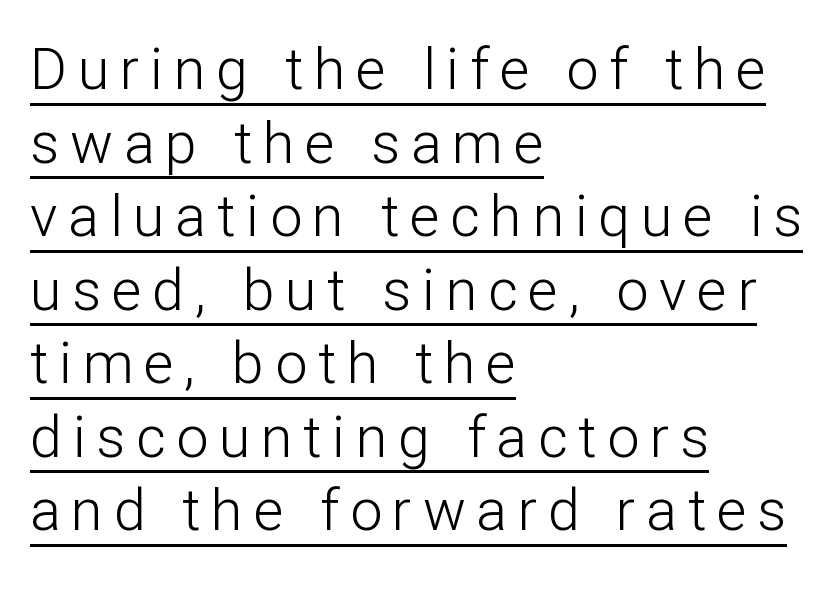
{"serif": "no", "italic": "no", "bold": "no", "weight": "light", "width": "normal", "stroke_contrast": "low", "x_height": "medium", "monospaced": "no", "underline": "yes", "align": "left", "line_spacing": "normal", "line_spacing_ratio": 1.29, "glyph_px": 57}
